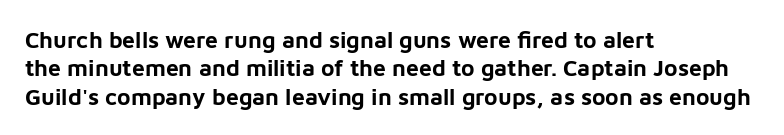
Plain, unruled lines of type. Heft: maximum for text — a bold. The tracking reads as untouched default to a designer's eye. Nope, not italic — everything's standing straight.
